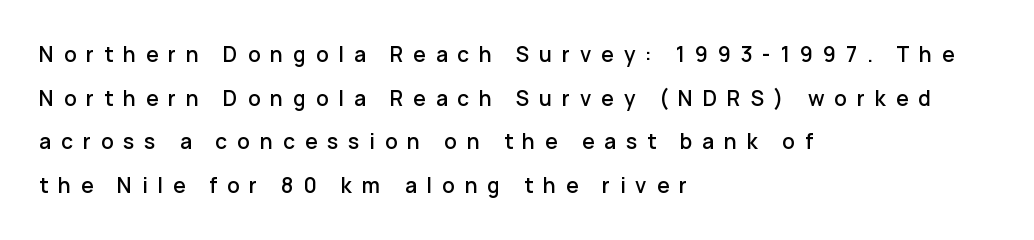
The strip under each line holds only bare page. Compared with a centered layout, this one pins lines to the left instead. Rows of type keep a wide berth in the vertical direction. Is there any slant? The stems are plumb. The letters are spread apart with noticeably loose tracking.
